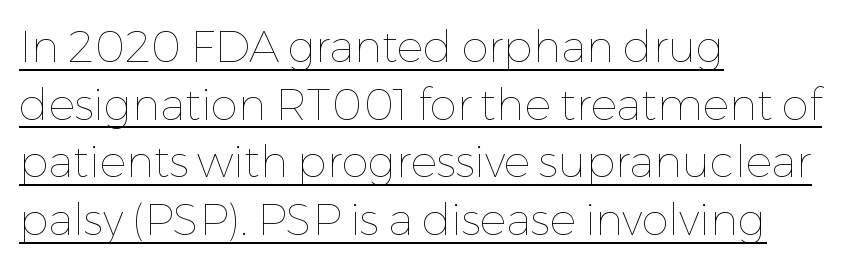
{"italic": "no", "bold": "no", "weight": "thin", "width": "normal", "stroke_contrast": "low", "x_height": "medium", "monospaced": "no", "underline": "yes", "align": "left", "line_spacing": "normal", "line_spacing_ratio": 1.31, "letter_spacing": "normal", "letter_spacing_em": 0.0, "glyph_px": 44}
